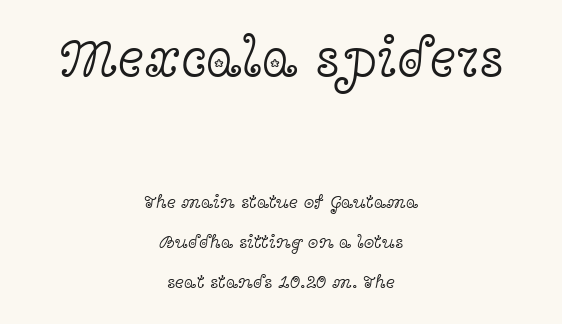
The image shows 56 px light, wide serif type, upright; set centered, loose line spacing (2.11x), normal letter spacing, not underlined; the first (top) block is 2.95x larger; a medium x-height.
